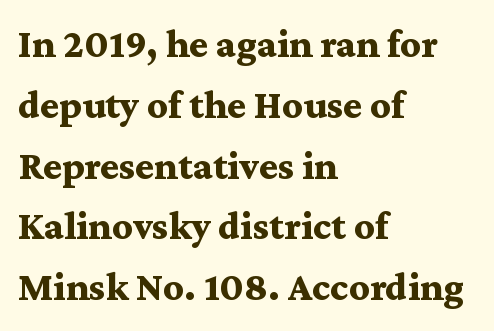
A typesetter would call this zero additional tracking. Is there much room between lines? A standard amount, neither cramped nor airy. Serif or sans? Serif — the stroke terminals have little feet. The gap between lines stays unmarked. Pretty heavy lettering here — definitely bold.
